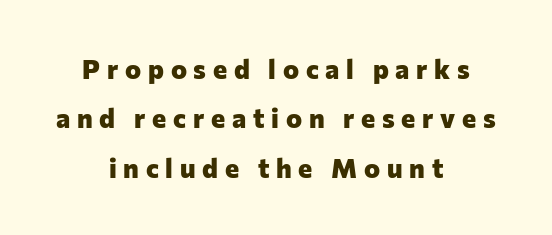
The image shows 27 px bold type, upright; set centered, line spacing 1.83x, unusually wide letter spacing (+0.25 em), not underlined.
